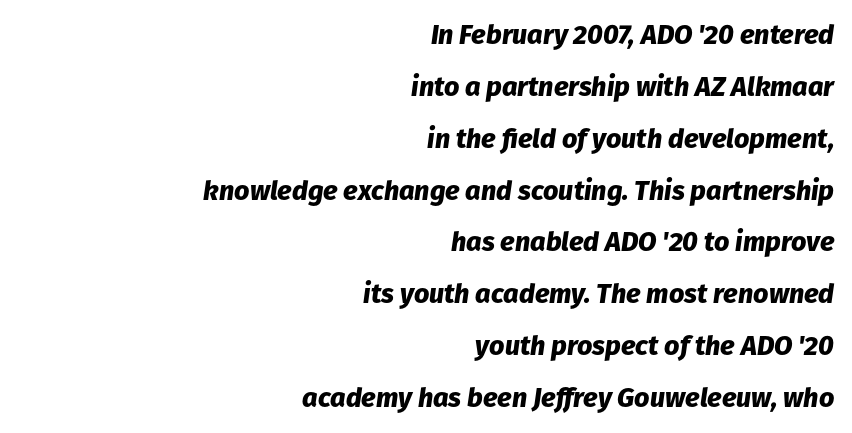
The image shows 27 px bold type, italic (leaning right); set right-aligned, loose line spacing (1.92x), normal letter spacing, not underlined.
